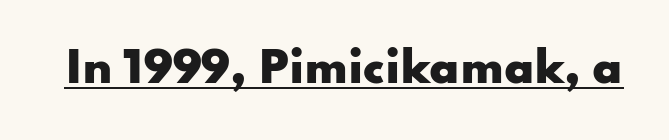
Q: Is the text bold? A: Yes.
Q: Is the text italic (slanted)? A: No, it is upright.
Q: Is the typeface a serif or a sans-serif typeface? A: Sans-serif.
Q: Is the text underlined? A: Yes.
Q: Is the spacing between letters normal or unusually wide? A: Normal.
Q: Width (condensed, normal, or wide)? A: Wide.
Q: Stroke contrast? A: Low.
Q: x-height? A: Small.
Q: Monospaced? A: No.
